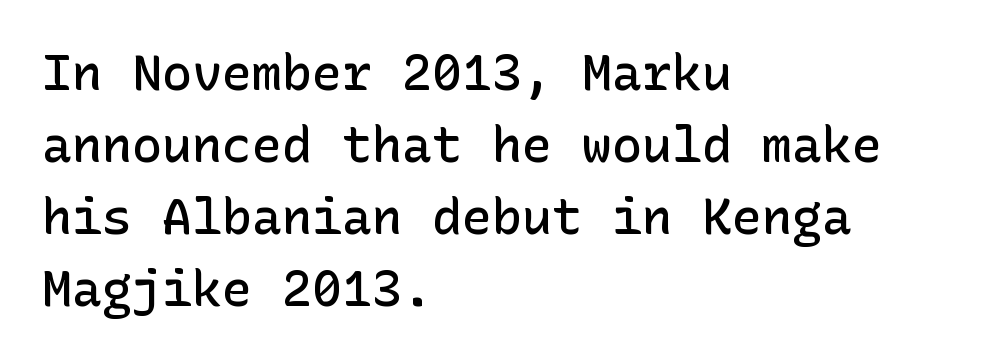
Letters rest on an invisible, unmarked baseline. The ragged edge is on the right, which tells us the setting is flush left. A roman cut, with each character standing at attention. The face used here is a sans, in the tradition of grotesques and geometrics. Bold? Not quite — semibold, heavier than regular but stopping short. The passage shown has conventional tracking throughout.
